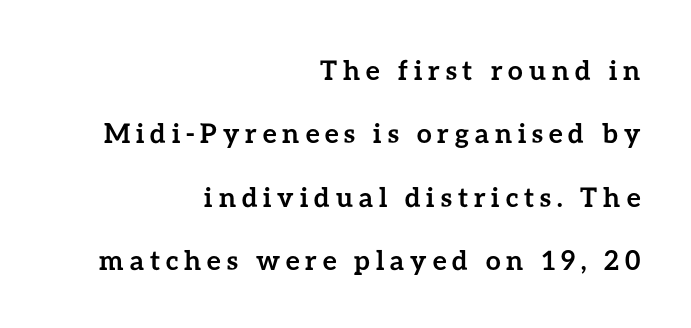
{"italic": "no", "bold": "yes", "underline": "no", "align": "right", "line_spacing": "loose", "line_spacing_ratio": 2.35, "letter_spacing": "wide", "letter_spacing_em": 0.22, "glyph_px": 27}
